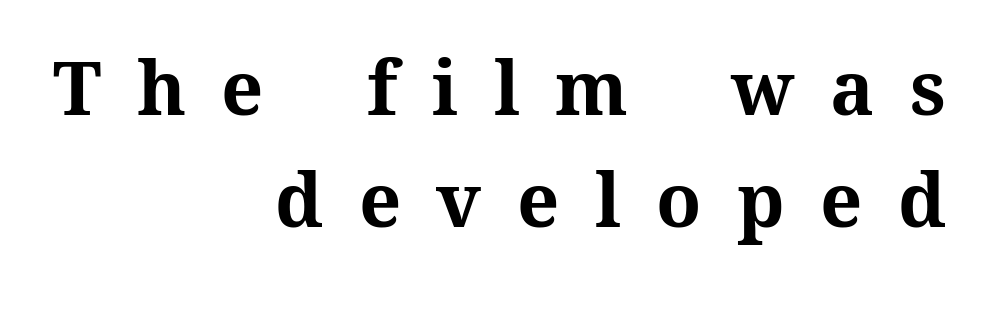
A flush-right, rag-left setting is used for this passage. Short note: letters widely spaced. A normal amount of white space separates one row of letters from the next. A typesetter would call this proportional, since set widths differ per character.
